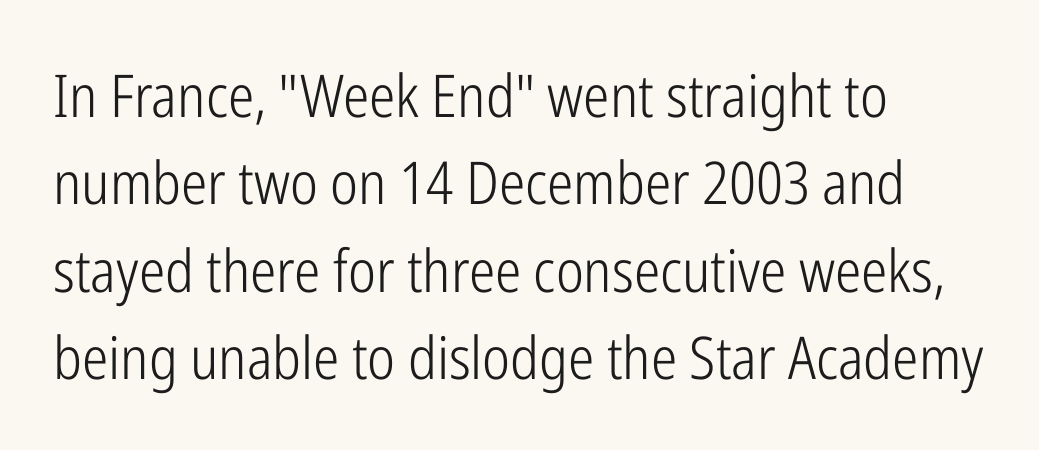
{"serif": "no", "italic": "no", "bold": "no", "weight": "light", "width": "condensed", "stroke_contrast": "low", "x_height": "medium", "monospaced": "no", "underline": "no", "align": "left", "line_spacing": "normal", "line_spacing_ratio": 1.48, "letter_spacing": "normal", "letter_spacing_em": 0.0, "glyph_px": 59}
